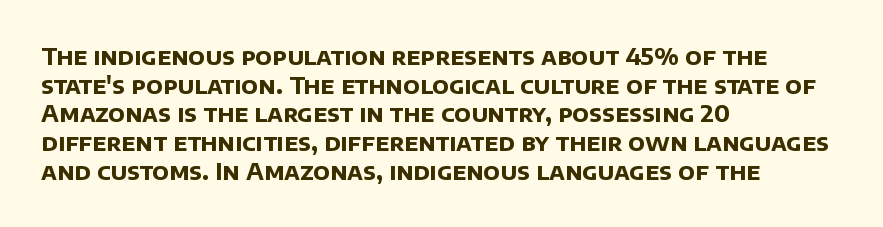
{"bold": "yes", "underline": "no", "align": "left", "line_spacing": "normal", "line_spacing_ratio": 1.25, "letter_spacing": "normal", "letter_spacing_em": 0.0, "glyph_px": 23}
